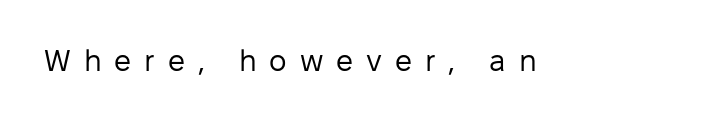
Proportional: the letters do not fall into vertical columns. Letterform terminals end flat and unadorned throughout the passage. This is roman type, the default non-slanted kind. Weight: regular or lighter. Any mark beneath the type? The region is blank.
